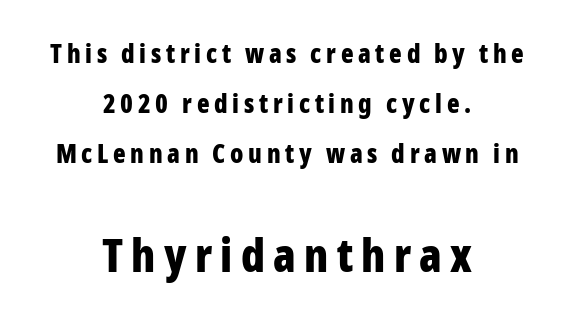
The designer gave the closing block more size than the opening block. The glyphs have the mass of a bold cut. Leading: increased. Are there feet on the stems? There aren't — it's a sans. If you folded the block vertically in half, each line would mirror itself in length. Here the designer chose a conventional face with non-uniform glyph widths.
